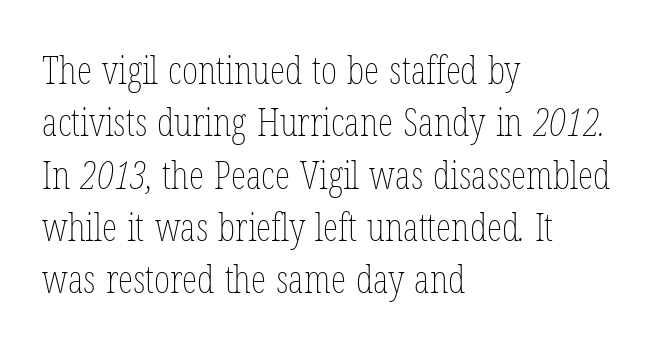
{"bold": "no", "weight": "thin", "width": "condensed", "stroke_contrast": "low", "x_height": "medium", "monospaced": "no", "underline": "no", "align": "left", "line_spacing": "normal", "line_spacing_ratio": 1.34, "letter_spacing": "normal", "letter_spacing_em": 0.0, "glyph_px": 39}
